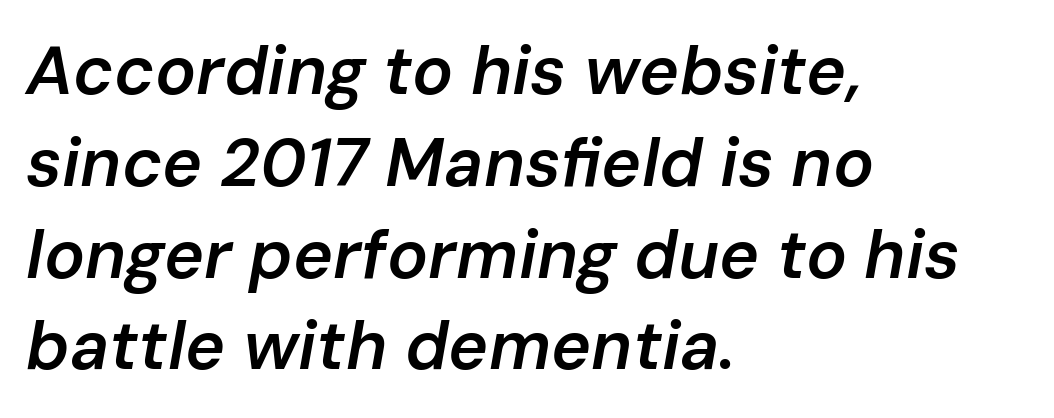
Q: Is the text bold? A: Semi-bold.
Q: Is the text italic (slanted)? A: Yes, it leans right by about 10 degrees.
Q: Is the text underlined? A: No.
Q: How is the paragraph aligned? A: Left-aligned.
Q: Is the spacing between letters normal or unusually wide? A: Normal.
Q: Is the spacing between lines tight, normal or loose? A: Normal.
Q: Width (condensed, normal, or wide)? A: Normal.
Q: Stroke contrast? A: Low.
Q: x-height? A: Medium.
Q: Monospaced? A: No.
